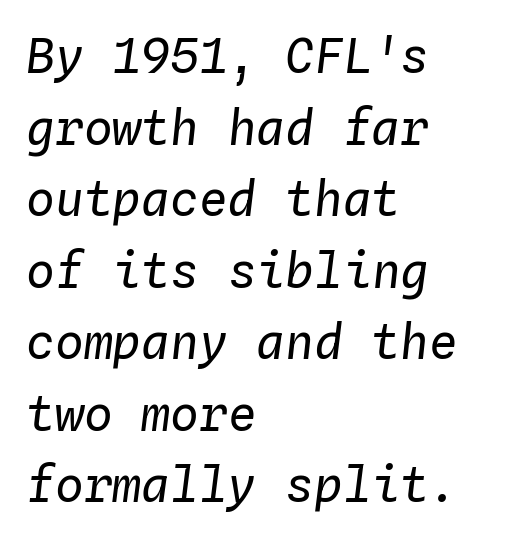
Q: Is the text bold? A: No.
Q: Is the text italic (slanted)? A: Yes, it leans right by about 4 degrees.
Q: Is the text underlined? A: No.
Q: How is the paragraph aligned? A: Left-aligned.
Q: Is the spacing between letters normal or unusually wide? A: Normal.
Q: Is the spacing between lines tight, normal or loose? A: Normal.
Q: Width (condensed, normal, or wide)? A: Normal.
Q: Stroke contrast? A: Low.
Q: x-height? A: Medium.
Q: Monospaced? A: Yes.
